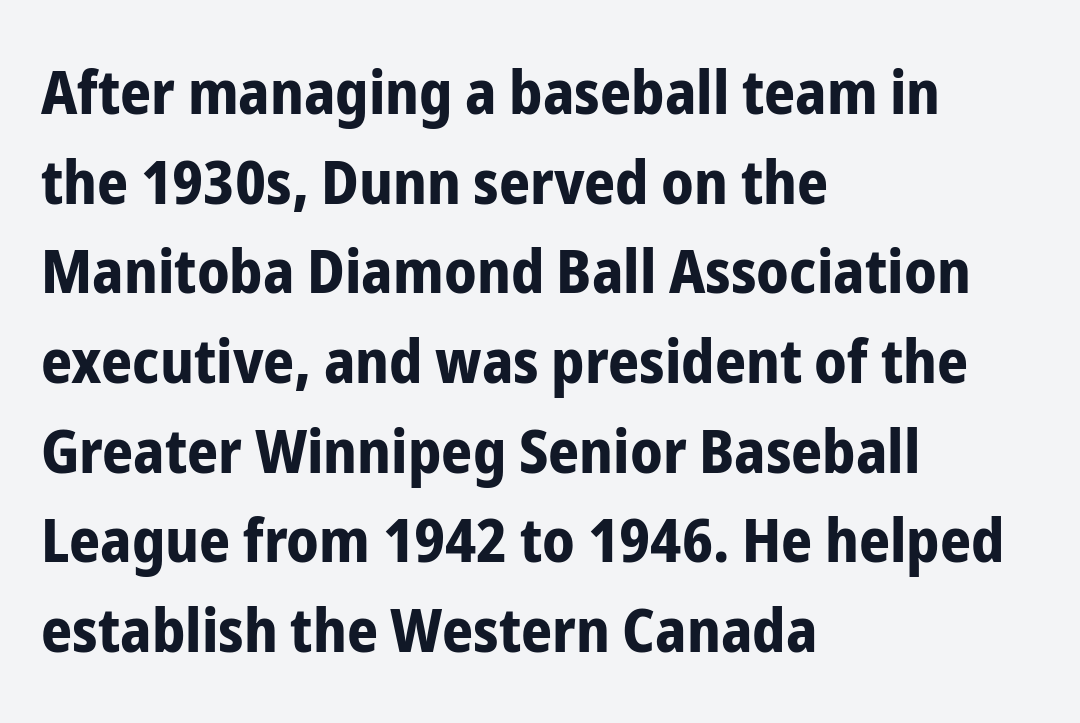
{"serif": "no", "italic": "no", "bold": "yes", "weight": "bold", "width": "condensed", "stroke_contrast": "low", "x_height": "medium", "monospaced": "no", "underline": "no", "align": "left", "line_spacing": "normal", "line_spacing_ratio": 1.47, "letter_spacing": "normal", "letter_spacing_em": 0.0, "glyph_px": 61}
